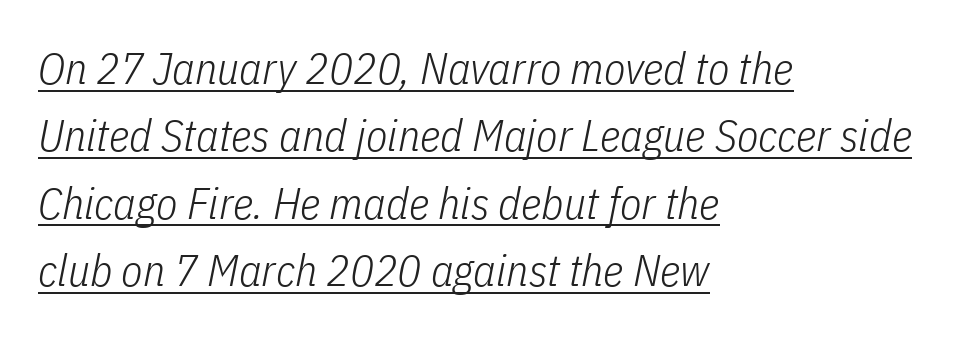
The image shows 44 px light, condensed type, italic (leaning right); set left-aligned, normal line spacing (1.53x), normal letter spacing, underlined; low stroke contrast and a medium x-height.
